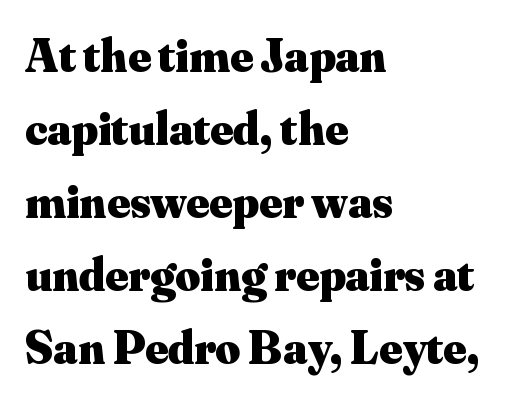
Q: Is the text bold? A: Yes.
Q: Is the text italic (slanted)? A: No, it is upright.
Q: Is the typeface a serif or a sans-serif typeface? A: Serif.
Q: Is the text underlined? A: No.
Q: How is the paragraph aligned? A: Left-aligned.
Q: Is the spacing between letters normal or unusually wide? A: Normal.
Q: Is the spacing between lines tight, normal or loose? A: Normal.
Q: Width (condensed, normal, or wide)? A: Normal.
Q: Stroke contrast? A: Medium.
Q: x-height? A: Small.
Q: Monospaced? A: No.
